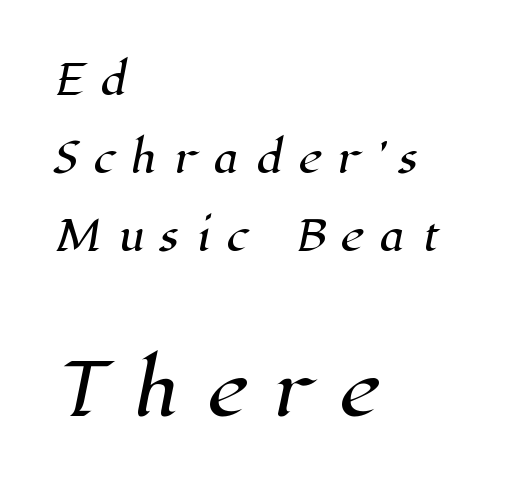
This rendering widens character spacing well past its baseline value. The characters display serif detailing at their extremities. A student would notice the bottom passage is typeset larger than what precedes it. Has an underline been added? It has not. Spacing verdict: proportional, widths tailored to each character.
